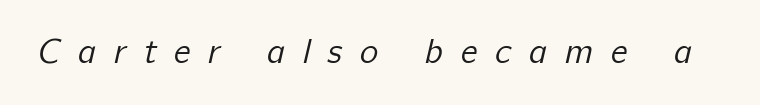
The image shows 35 px regular-weight sans-serif type; set unusually wide letter spacing (+0.5 em), not underlined; low stroke contrast and a medium x-height.
